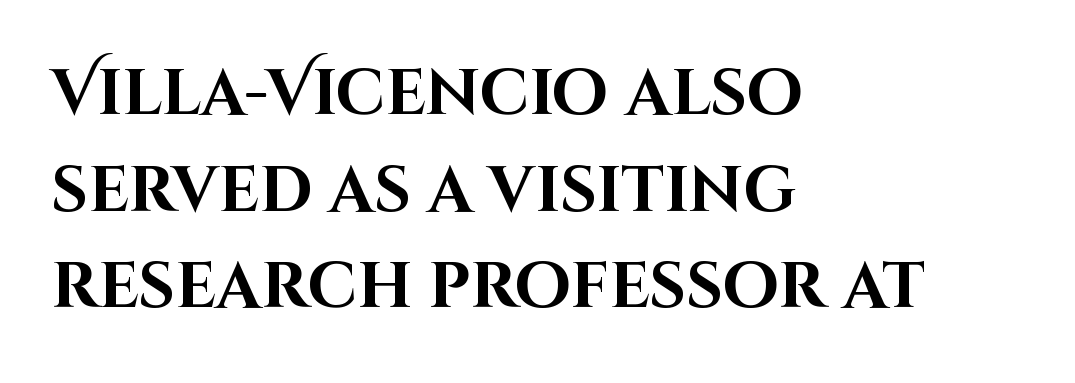
Observe the ordinary spacing: letters are neighbours, not strangers. Every stem runs plumb, perpendicular to the baseline. Summary of weight: heavy, a full bold. Check under the words: just untouched page.
